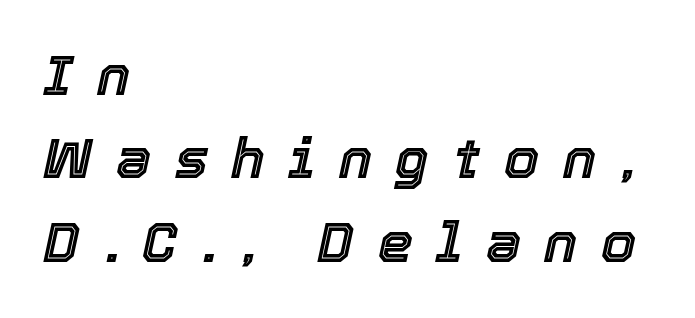
Q: Is the text italic (slanted)? A: Yes, it leans right by about 12 degrees.
Q: Is the text underlined? A: No.
Q: How is the paragraph aligned? A: Left-aligned.
Q: Is the spacing between letters normal or unusually wide? A: Unusually wide.
Q: Is the spacing between lines tight, normal or loose? A: Normal.
Q: Width (condensed, normal, or wide)? A: Normal.
Q: x-height? A: Medium.
Q: Monospaced? A: No.
